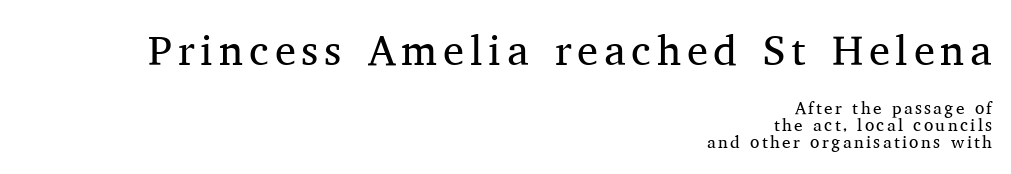
Q: Is the text bold? A: No.
Q: Is the text italic (slanted)? A: No, it is upright.
Q: Is the typeface a serif or a sans-serif typeface? A: Serif.
Q: Is the text underlined? A: No.
Q: How is the paragraph aligned? A: Right-aligned.
Q: Is the spacing between lines tight, normal or loose? A: Tight.
Q: Which block of text is set in a larger size, the first (top) or the second (bottom)? A: The first (top) one.
Q: Width (condensed, normal, or wide)? A: Normal.
Q: Stroke contrast? A: Medium.
Q: x-height? A: Medium.
Q: Monospaced? A: No.
